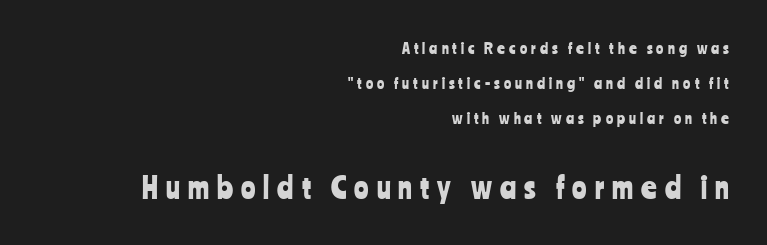
{"serif": "no", "italic": "no", "width": "condensed", "stroke_contrast": "low", "x_height": "medium", "monospaced": "no", "underline": "no", "align": "right", "line_spacing": "loose", "line_spacing_ratio": 2.34, "letter_spacing": "wide", "letter_spacing_em": 0.27, "larger_block": "second", "size_ratio": 2.0, "glyph_px": 30}
